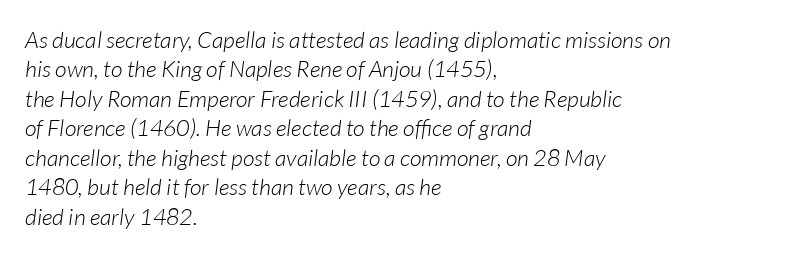
Horizontally, the lines are justified to the leading edge only. The lines sit at an ordinary, default distance from one another. Stems here are at most as thick as an everyday book face. Characters are canted at an angle relative to the baseline's perpendicular.
